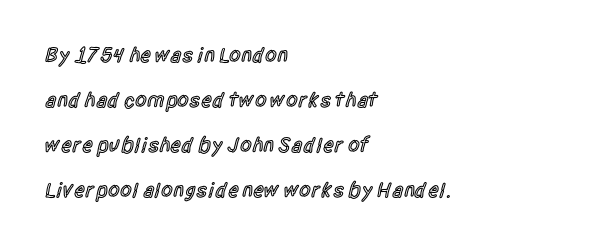
The image shows 21 px text type; set left-aligned, loose line spacing (2.14x), normal letter spacing, not underlined.
